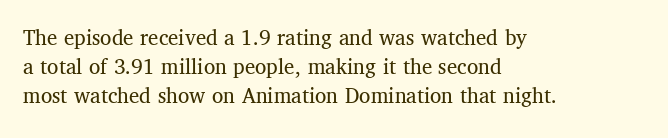
Q: Is the text bold? A: No.
Q: Is the text italic (slanted)? A: No, it is upright.
Q: Is the text underlined? A: No.
Q: How is the paragraph aligned? A: Left-aligned.
Q: Is the spacing between letters normal or unusually wide? A: Normal.
Q: Is the spacing between lines tight, normal or loose? A: Normal.
